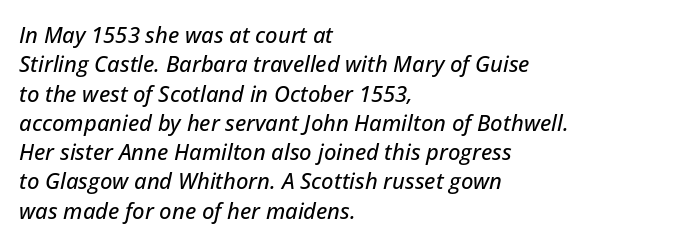
The image shows 22 px text type, italic (leaning right); set left-aligned, normal line spacing (1.33x), normal letter spacing, not underlined.
